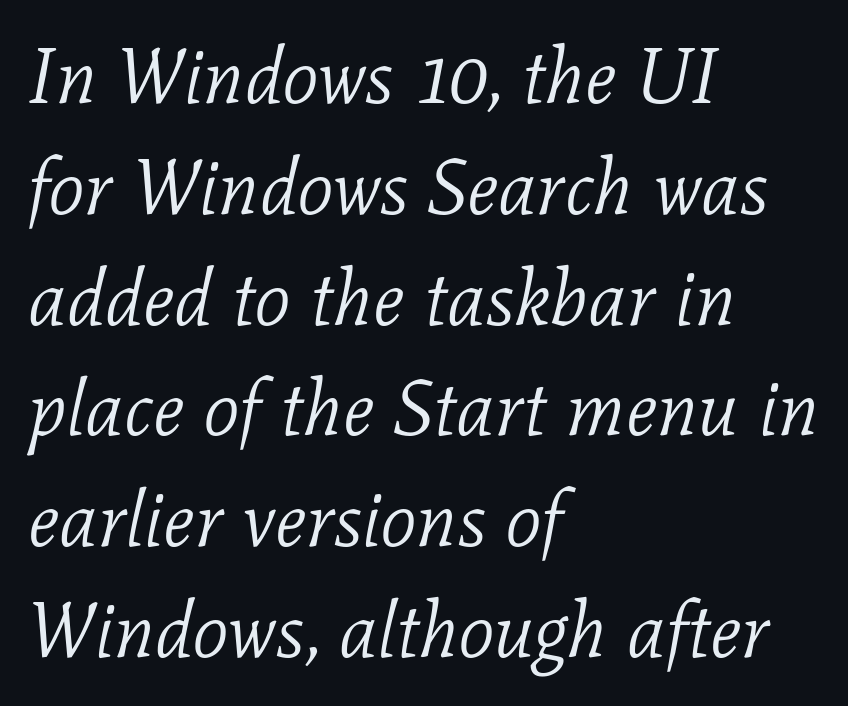
{"serif": "yes", "italic": "yes", "lean": "right", "slant_degrees": 11, "bold": "no", "weight": "light", "width": "normal", "stroke_contrast": "low", "x_height": "medium", "monospaced": "no", "underline": "no", "align": "left", "line_spacing": "normal", "line_spacing_ratio": 1.42, "letter_spacing": "normal", "letter_spacing_em": 0.0, "glyph_px": 78}
